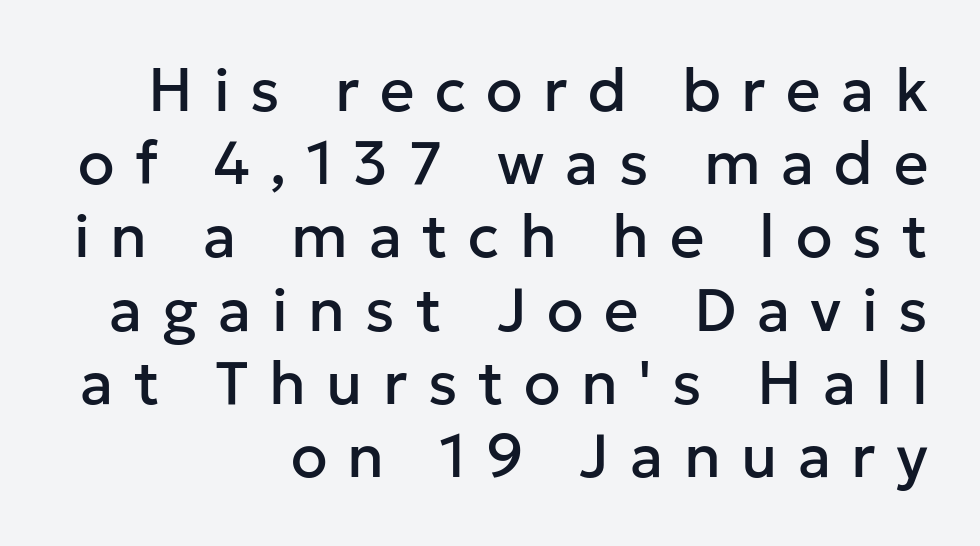
Q: Is the text italic (slanted)? A: No, it is upright.
Q: Is the typeface a serif or a sans-serif typeface? A: Sans-serif.
Q: Is the text underlined? A: No.
Q: How is the paragraph aligned? A: Right-aligned.
Q: Is the spacing between letters normal or unusually wide? A: Unusually wide.
Q: Width (condensed, normal, or wide)? A: Normal.
Q: Stroke contrast? A: Low.
Q: x-height? A: Medium.
Q: Monospaced? A: No.
